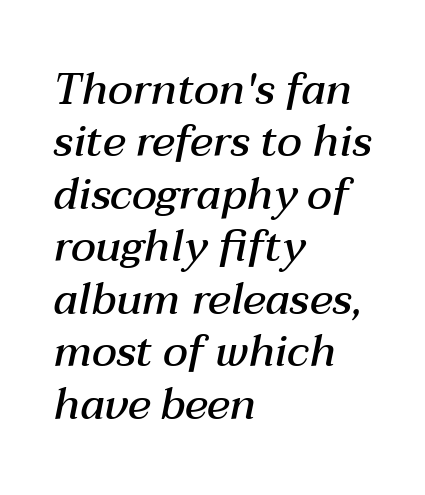
The image shows 43 px semibold type, italic (leaning right); set left-aligned, line spacing 1.22x, normal letter spacing, not underlined; medium stroke contrast and a medium x-height.
